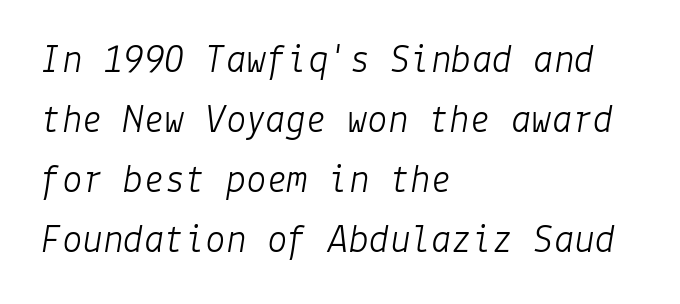
Stem width sits at or under what a default text font uses. The glyphs look as if they've been sheared to an angle. Each row of text sits above clean, open space. Spacing between characters is what you'd get straight out of the box. A student would call this left alignment; a typographer would say flush left, rag right.
